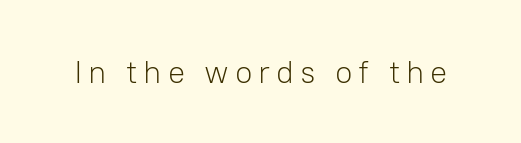
Q: Is the text bold? A: No.
Q: Is the text italic (slanted)? A: No, it is upright.
Q: Is the typeface a serif or a sans-serif typeface? A: Sans-serif.
Q: Is the text underlined? A: No.
Q: Width (condensed, normal, or wide)? A: Normal.
Q: Stroke contrast? A: Low.
Q: x-height? A: Medium.
Q: Monospaced? A: No.
